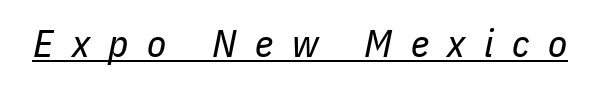
Q: Is the text bold? A: No.
Q: Is the text italic (slanted)? A: Yes, it leans right by about 11 degrees.
Q: Is the text underlined? A: Yes.
Q: Is the spacing between letters normal or unusually wide? A: Unusually wide.
Q: Width (condensed, normal, or wide)? A: Condensed.
Q: Stroke contrast? A: Low.
Q: x-height? A: Medium.
Q: Monospaced? A: No.
